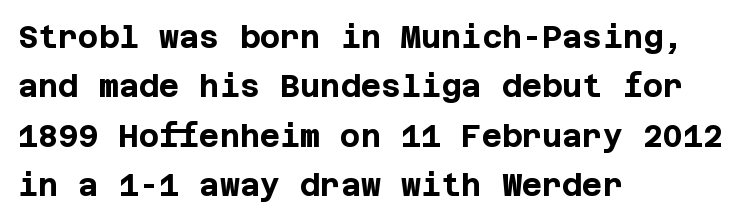
The image shows 31 px bold sans-serif type, upright; set left-aligned, normal line spacing (1.59x), normal letter spacing, not underlined; low stroke contrast and a large x-height.
